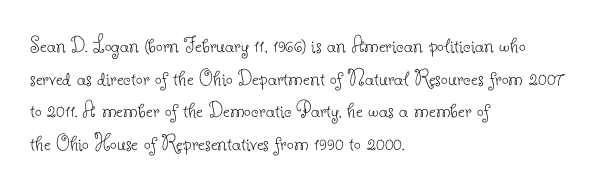
Plain, unruled lines of type. Ordinary non-slanted type is in use. Does extra space separate the letters? No, they use regular spacing. This is not heavy type; no bold has been used. These lines sit exactly where default settings would place them. Reading down the block, your eye returns to a fixed left position each line.
